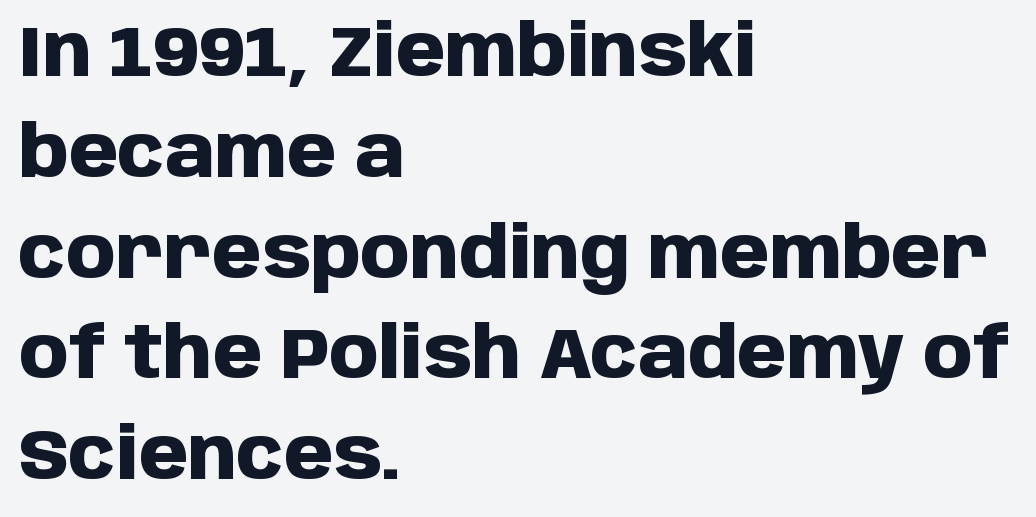
Q: Is the text bold? A: Yes.
Q: Is the text italic (slanted)? A: No, it is upright.
Q: Is the typeface a serif or a sans-serif typeface? A: Sans-serif.
Q: Is the text underlined? A: No.
Q: How is the paragraph aligned? A: Left-aligned.
Q: Is the spacing between letters normal or unusually wide? A: Normal.
Q: Is the spacing between lines tight, normal or loose? A: Normal.
Q: Width (condensed, normal, or wide)? A: Normal.
Q: Stroke contrast? A: Low.
Q: x-height? A: Large.
Q: Monospaced? A: No.
